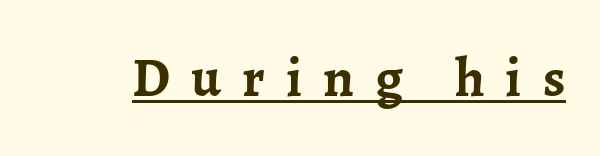
This sample has the flowing, uneven cadence of proportional lettering. A dark, heavy texture on the line: the type is bold. Look at the tracking — it's clearly loosened, letters drifting apart. Ascenders rise straight up at ninety degrees.
